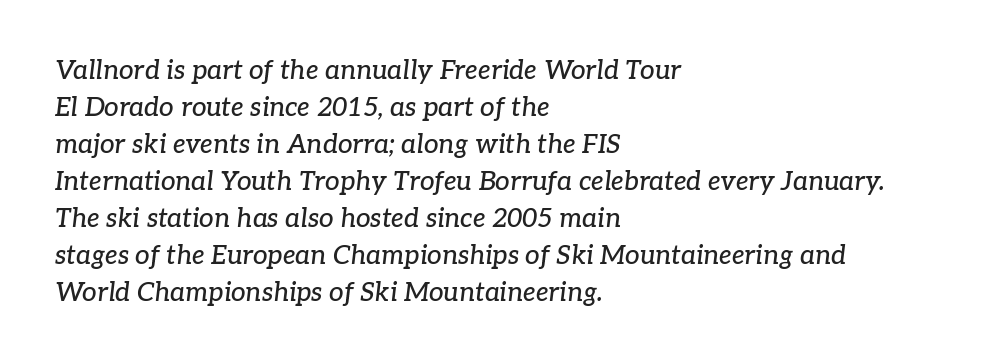
{"italic": "yes", "lean": "right", "slant_degrees": 7, "underline": "no", "align": "left", "line_spacing": "normal", "line_spacing_ratio": 1.42, "letter_spacing": "normal", "letter_spacing_em": 0.0, "glyph_px": 26}
